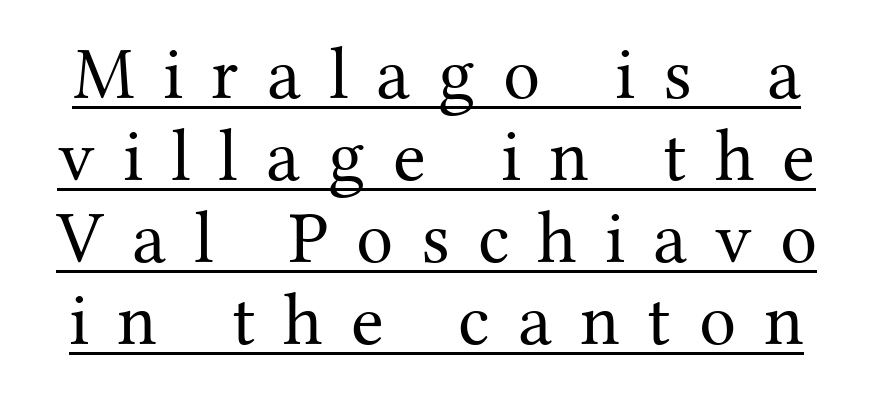
Weight: in the light-to-regular range. The axis of the letterforms is exactly vertical. These lines are composed in type with serifs. Note the varied advance widths — an 'i' is clearly narrower than an 'm'. Loose tracking; the words dissolve into strings of separated letters.
